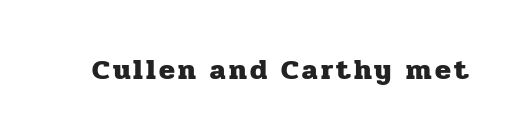
The image shows 29 px heavy serif type, upright; set not underlined; low stroke contrast and a medium x-height.
